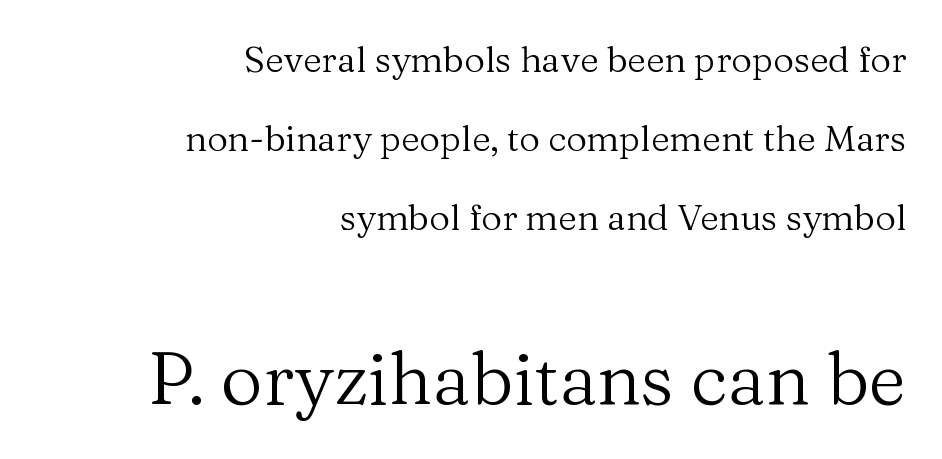
{"serif": "yes", "italic": "no", "bold": "no", "weight": "regular", "width": "normal", "stroke_contrast": "medium", "x_height": "medium", "monospaced": "no", "underline": "no", "align": "right", "line_spacing": "loose", "line_spacing_ratio": 2.2, "letter_spacing": "normal", "letter_spacing_em": 0.0, "larger_block": "second", "size_ratio": 2.03, "glyph_px": 73}
